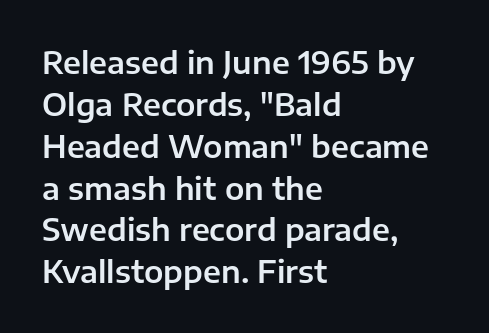
Q: Is the text italic (slanted)? A: No, it is upright.
Q: Is the typeface a serif or a sans-serif typeface? A: Sans-serif.
Q: Is the text underlined? A: No.
Q: How is the paragraph aligned? A: Left-aligned.
Q: Is the spacing between letters normal or unusually wide? A: Normal.
Q: Is the spacing between lines tight, normal or loose? A: Normal.
Q: Width (condensed, normal, or wide)? A: Normal.
Q: Stroke contrast? A: Low.
Q: x-height? A: Medium.
Q: Monospaced? A: No.
